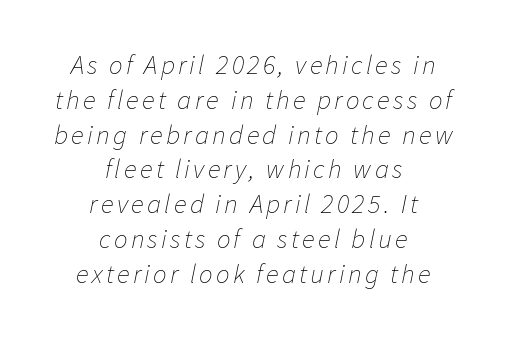
Q: Is the text bold? A: No.
Q: Is the text italic (slanted)? A: Yes, it leans right by about 11 degrees.
Q: Is the text underlined? A: No.
Q: How is the paragraph aligned? A: Centered.
Q: Is the spacing between lines tight, normal or loose? A: Normal.
